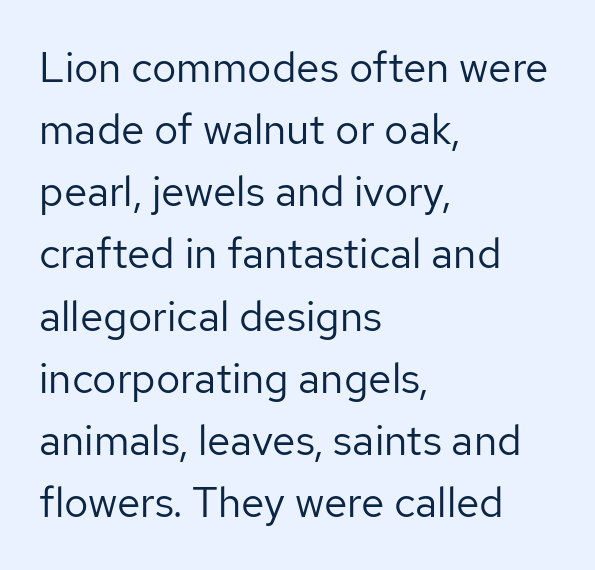
{"serif": "no", "italic": "no", "bold": "no", "weight": "regular", "width": "normal", "stroke_contrast": "low", "x_height": "medium", "monospaced": "no", "underline": "no", "align": "left", "line_spacing": "normal", "line_spacing_ratio": 1.48, "letter_spacing": "normal", "letter_spacing_em": 0.0, "glyph_px": 42}
